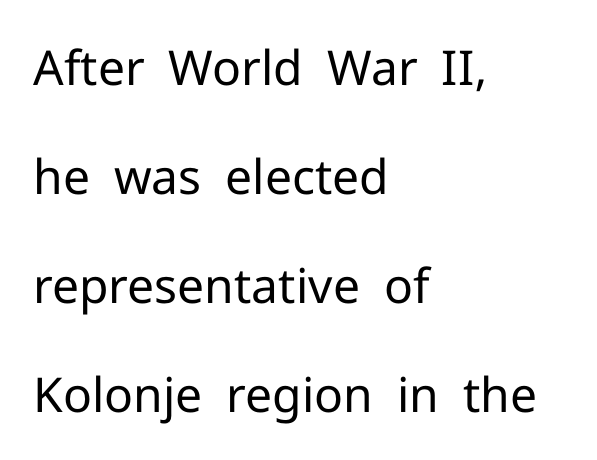
{"serif": "no", "italic": "no", "bold": "no", "weight": "regular", "width": "normal", "stroke_contrast": "low", "x_height": "medium", "monospaced": "no", "underline": "no", "align": "left", "line_spacing": "loose", "line_spacing_ratio": 2.27, "letter_spacing": "normal", "letter_spacing_em": 0.0, "glyph_px": 48}
